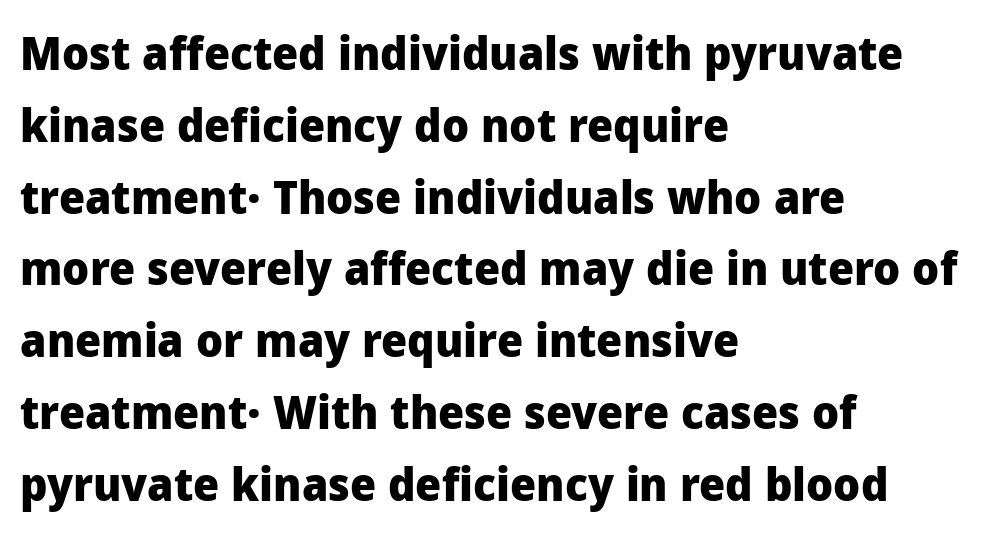
{"serif": "no", "italic": "no", "bold": "yes", "weight": "heavy", "width": "normal", "stroke_contrast": "low", "x_height": "medium", "monospaced": "no", "underline": "no", "align": "left", "line_spacing": "normal", "line_spacing_ratio": 1.56, "letter_spacing": "normal", "letter_spacing_em": 0.0, "glyph_px": 46}
